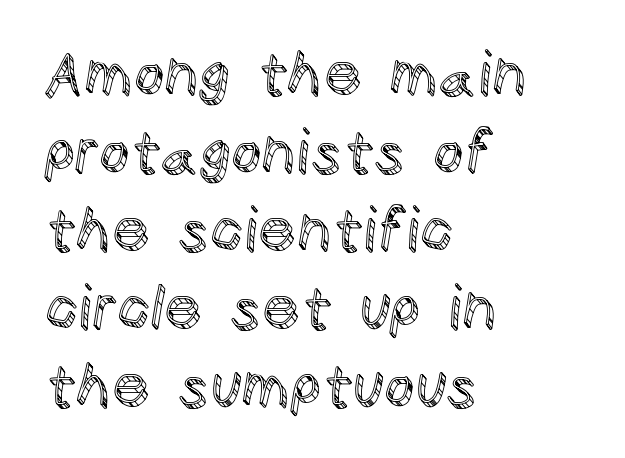
{"width": "normal", "x_height": "large", "monospaced": "no", "underline": "no", "align": "left", "line_spacing": "normal", "line_spacing_ratio": 1.3, "letter_spacing": "normal", "letter_spacing_em": 0.0, "glyph_px": 60}
